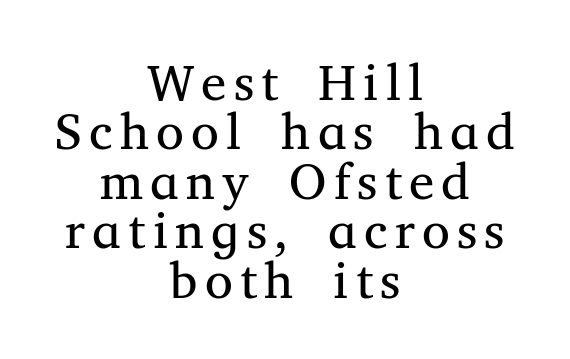
Q: Is the text bold? A: No.
Q: Is the text italic (slanted)? A: No, it is upright.
Q: Is the typeface a serif or a sans-serif typeface? A: Serif.
Q: Is the text underlined? A: No.
Q: How is the paragraph aligned? A: Centered.
Q: Is the spacing between lines tight, normal or loose? A: Tight.
Q: Width (condensed, normal, or wide)? A: Normal.
Q: Stroke contrast? A: Medium.
Q: x-height? A: Medium.
Q: Monospaced? A: No.
